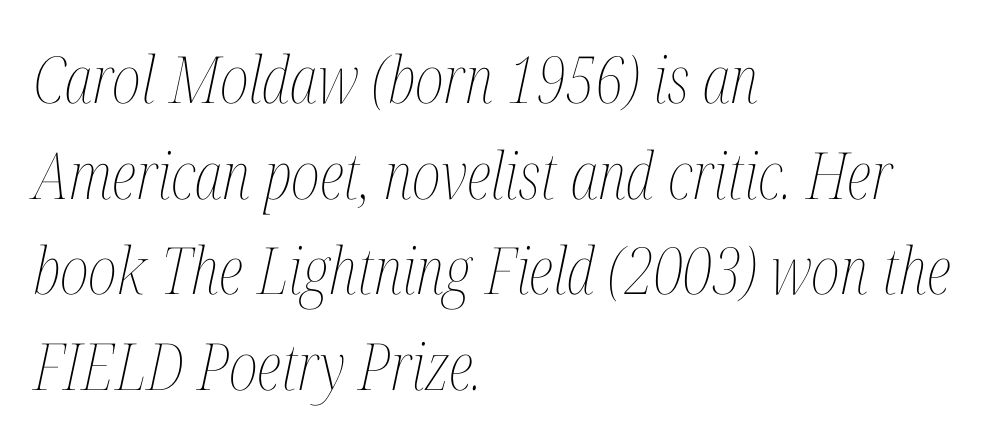
{"italic": "yes", "lean": "right", "slant_degrees": 12, "bold": "no", "weight": "thin", "width": "condensed", "stroke_contrast": "medium", "x_height": "medium", "monospaced": "no", "underline": "no", "align": "left", "line_spacing": "normal", "line_spacing_ratio": 1.47, "letter_spacing": "normal", "letter_spacing_em": 0.0, "glyph_px": 65}
